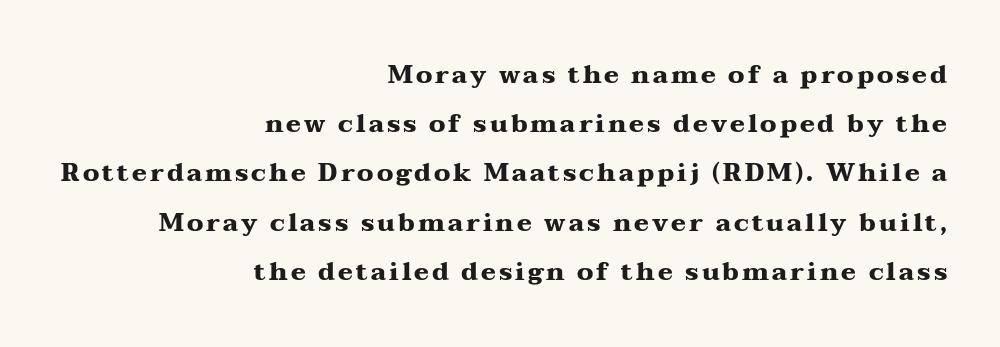
Q: Is the text bold? A: Yes.
Q: Is the text italic (slanted)? A: No, it is upright.
Q: Is the text underlined? A: No.
Q: How is the paragraph aligned? A: Right-aligned.
Q: Is the spacing between lines tight, normal or loose? A: Loose.
